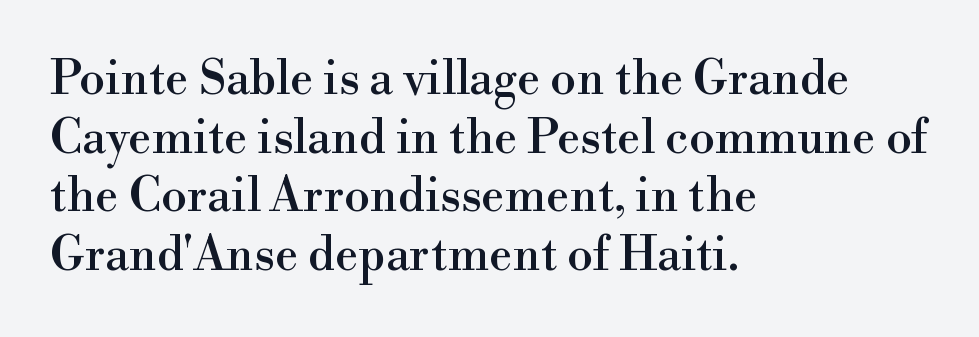
The image shows 47 px serif type, upright; set left-aligned, normal line spacing (1.25x), normal letter spacing, not underlined; high stroke contrast and a small x-height.
